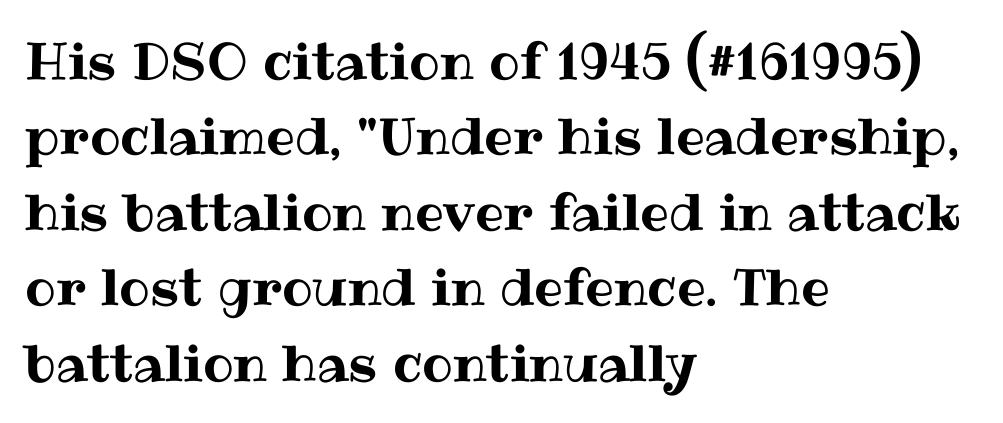
Leading: standard. Look at the tracking — it's just the regular setting, nothing added. The compositor pushed each line to the left boundary. A bare baseline throughout the passage. Here the designer chose a conventional face with non-uniform glyph widths. Ordinary non-slanted type is in use.
